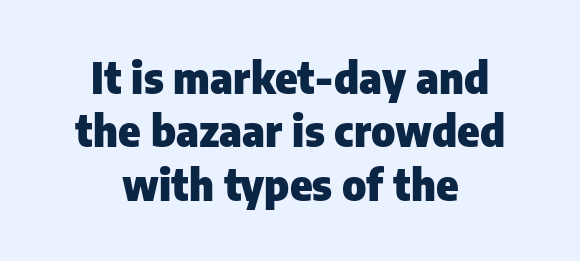
The image shows 42 px heavy sans-serif type, upright; set centered, normal line spacing (1.27x), normal letter spacing, not underlined; low stroke contrast and a medium x-height.
